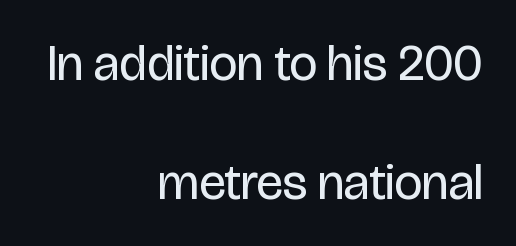
Q: Is the text bold? A: No.
Q: Is the text italic (slanted)? A: No, it is upright.
Q: Is the typeface a serif or a sans-serif typeface? A: Sans-serif.
Q: Is the text underlined? A: No.
Q: How is the paragraph aligned? A: Right-aligned.
Q: Is the spacing between letters normal or unusually wide? A: Normal.
Q: Is the spacing between lines tight, normal or loose? A: Loose.
Q: Width (condensed, normal, or wide)? A: Condensed.
Q: Stroke contrast? A: Low.
Q: x-height? A: Large.
Q: Monospaced? A: No.
